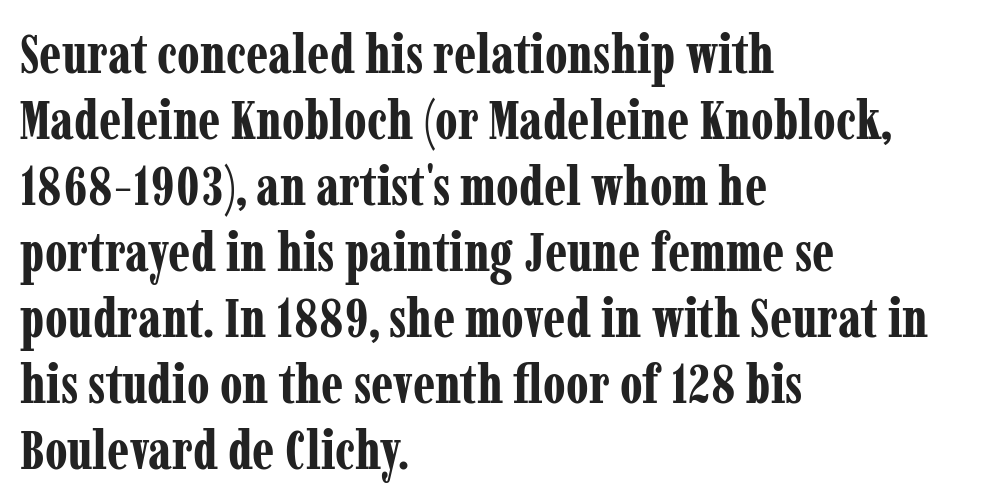
{"serif": "yes", "italic": "no", "bold": "yes", "weight": "bold", "width": "condensed", "stroke_contrast": "low", "x_height": "medium", "monospaced": "no", "underline": "no", "align": "left", "line_spacing_ratio": 1.2, "letter_spacing": "normal", "letter_spacing_em": 0.0, "glyph_px": 55}
